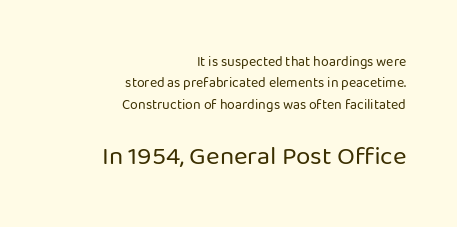
{"italic": "no", "bold": "no", "underline": "no", "align": "right", "line_spacing": "normal", "line_spacing_ratio": 1.53, "letter_spacing": "normal", "letter_spacing_em": 0.0, "larger_block": "second", "size_ratio": 1.86, "glyph_px": 26}
